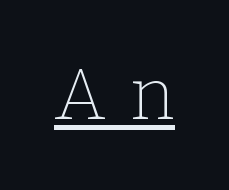
Compared with undecorated copy, this sample adds a rule below the words. Yep, those are serifs on the letters. The passage shown is typed in a proportional face where columns would drift. Weight: in the light-to-regular range.
